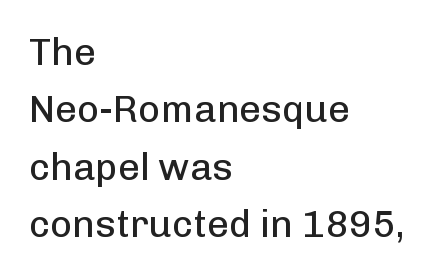
The image shows 38 px regular-weight sans-serif type, upright; set left-aligned, normal line spacing (1.51x), normal letter spacing, not underlined; low stroke contrast and a medium x-height.
